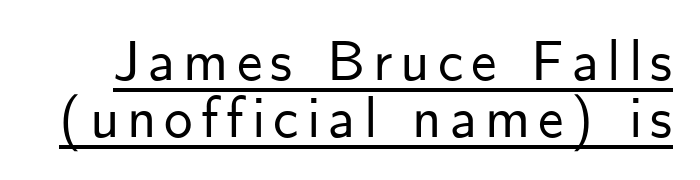
Q: Is the text italic (slanted)? A: No, it is upright.
Q: Is the typeface a serif or a sans-serif typeface? A: Sans-serif.
Q: Is the text underlined? A: Yes.
Q: Is the spacing between lines tight, normal or loose? A: Tight.
Q: Width (condensed, normal, or wide)? A: Normal.
Q: Stroke contrast? A: Low.
Q: x-height? A: Small.
Q: Monospaced? A: No.
